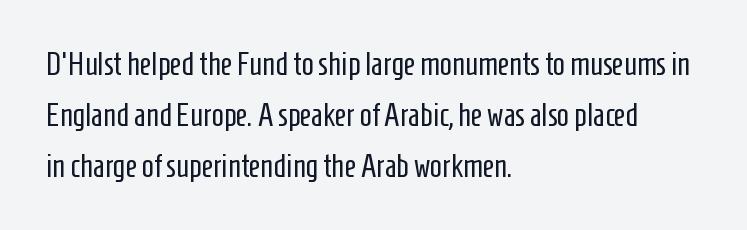
The image shows 32 px regular-weight, condensed sans-serif type, upright; set left-aligned, normal line spacing (1.59x), normal letter spacing, not underlined; low stroke contrast and a medium x-height.
